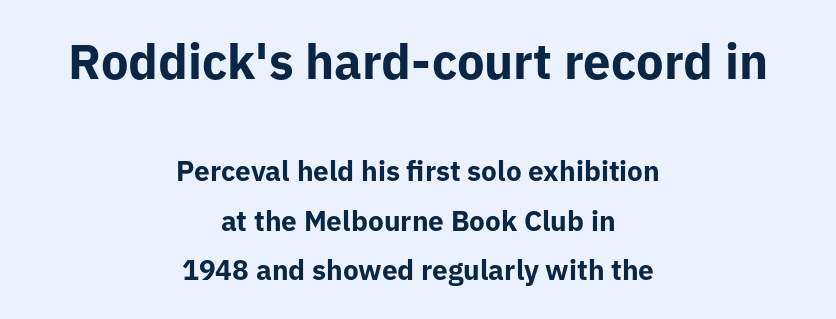
The image shows 49 px bold sans-serif type, upright; set centered, line spacing 1.76x, normal letter spacing, not underlined; the first (top) block is 1.75x larger; low stroke contrast and a medium x-height.
